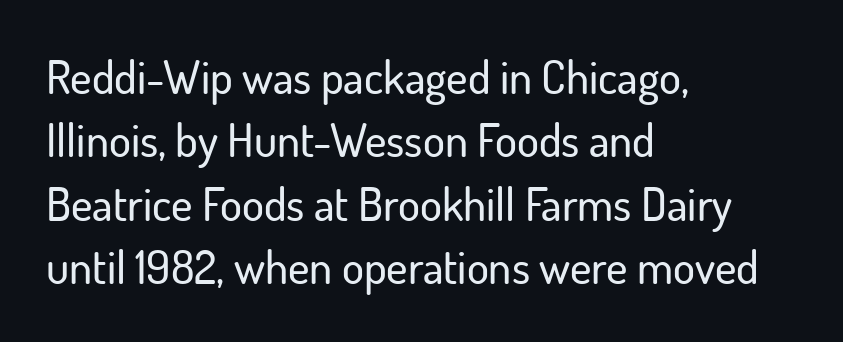
The passage shown stacks its lines at a standard gap. No extra tracking has been applied to these lines. Clear beneath every line of the passage. Character widths vary here, with narrow letters taking less room than wide ones. Examine the stroke ends and you'll find no serifs. In terms of posture, this sample is upright.
